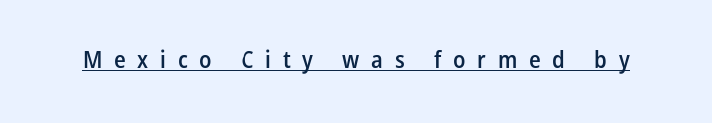
Q: Is the text bold? A: Semi-bold.
Q: Is the text italic (slanted)? A: No, it is upright.
Q: Is the text underlined? A: Yes.
Q: Is the spacing between letters normal or unusually wide? A: Unusually wide.
